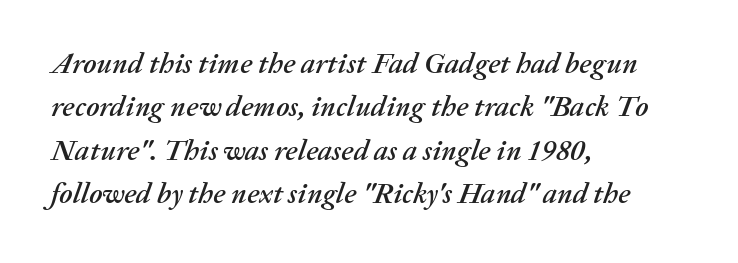
{"italic": "yes", "lean": "right", "slant_degrees": 20, "width": "normal", "stroke_contrast": "medium", "x_height": "medium", "monospaced": "no", "underline": "no", "align": "left", "line_spacing": "normal", "line_spacing_ratio": 1.5, "letter_spacing": "normal", "letter_spacing_em": 0.0, "glyph_px": 29}
